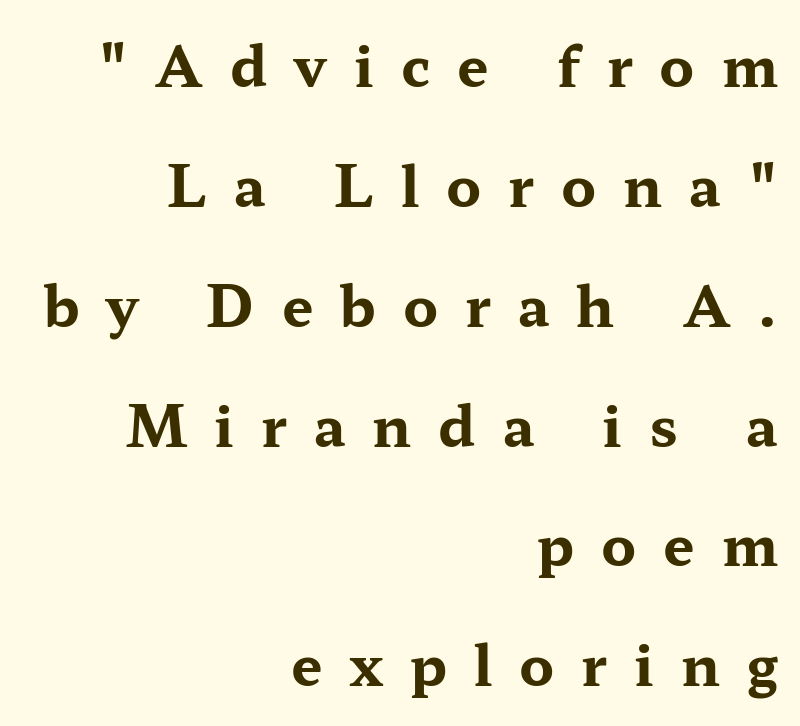
Q: Is the text bold? A: Yes.
Q: Is the text italic (slanted)? A: No, it is upright.
Q: Is the typeface a serif or a sans-serif typeface? A: Serif.
Q: Is the text underlined? A: No.
Q: How is the paragraph aligned? A: Right-aligned.
Q: Is the spacing between letters normal or unusually wide? A: Unusually wide.
Q: Is the spacing between lines tight, normal or loose? A: Loose.
Q: Width (condensed, normal, or wide)? A: Wide.
Q: Stroke contrast? A: Medium.
Q: x-height? A: Medium.
Q: Monospaced? A: No.
